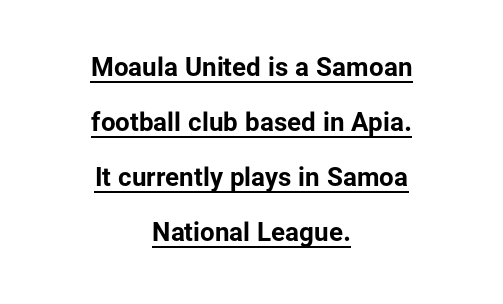
Q: Is the text bold? A: Yes.
Q: Is the text italic (slanted)? A: No, it is upright.
Q: Is the text underlined? A: Yes.
Q: How is the paragraph aligned? A: Centered.
Q: Is the spacing between letters normal or unusually wide? A: Normal.
Q: Is the spacing between lines tight, normal or loose? A: Loose.
